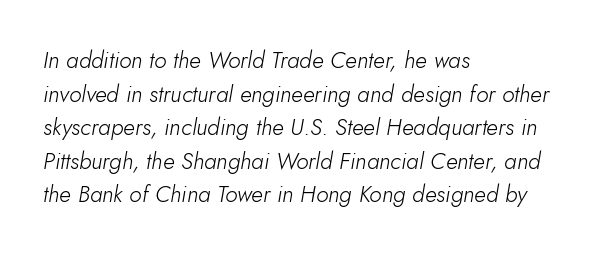
A classic flush-left, rag-right setting is used for this passage. Quick note: italic. Plain, unruled lines of type. No heavy texture on the line: the type isn't bold. The face used here is rendered with its standard letterfit.
